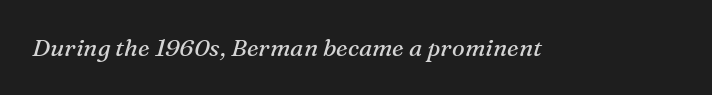
Q: Is the text bold? A: No.
Q: Is the text italic (slanted)? A: Yes, it leans right by about 16 degrees.
Q: Is the text underlined? A: No.
Q: Is the spacing between letters normal or unusually wide? A: Normal.
